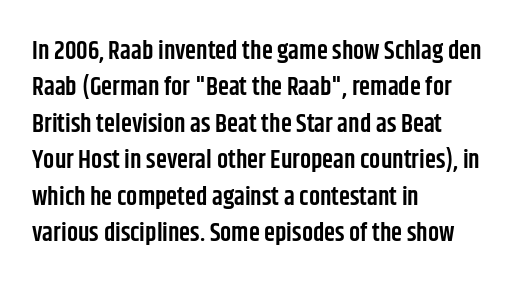
Q: Is the text bold? A: Semi-bold.
Q: Is the text italic (slanted)? A: No, it is upright.
Q: Is the text underlined? A: No.
Q: How is the paragraph aligned? A: Left-aligned.
Q: Is the spacing between letters normal or unusually wide? A: Normal.
Q: Is the spacing between lines tight, normal or loose? A: Normal.
